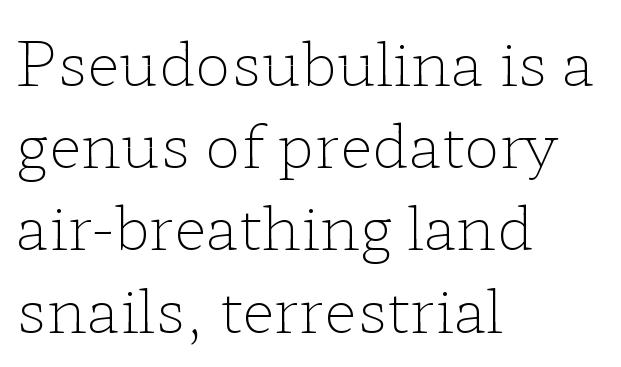
Q: Is the text bold? A: No.
Q: Is the text italic (slanted)? A: No, it is upright.
Q: Is the typeface a serif or a sans-serif typeface? A: Serif.
Q: Is the text underlined? A: No.
Q: How is the paragraph aligned? A: Left-aligned.
Q: Is the spacing between letters normal or unusually wide? A: Normal.
Q: Is the spacing between lines tight, normal or loose? A: Normal.
Q: Width (condensed, normal, or wide)? A: Wide.
Q: Stroke contrast? A: Low.
Q: x-height? A: Medium.
Q: Monospaced? A: No.
